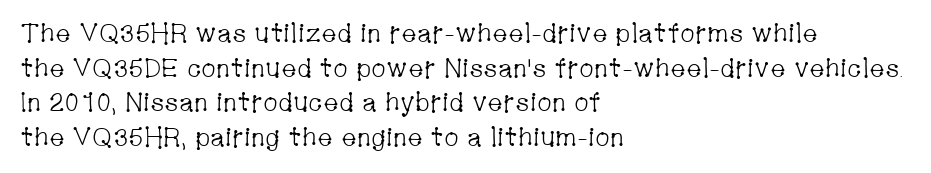
{"italic": "no", "bold": "no", "underline": "no", "align": "left", "line_spacing": "normal", "line_spacing_ratio": 1.33, "letter_spacing": "normal", "letter_spacing_em": 0.0, "glyph_px": 26}
